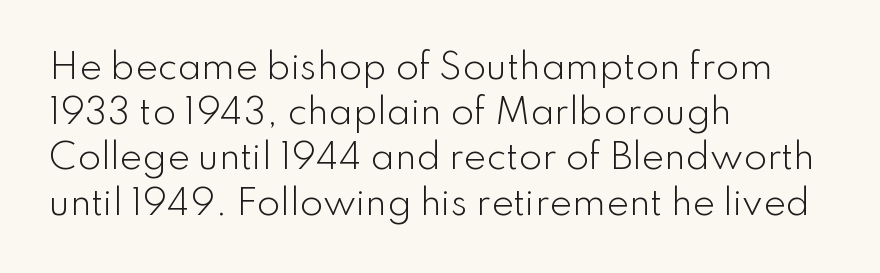
Think of a printed novel: that variable character pitch is what you see here. Inter-character spacing is left at the font's built-in metrics. Letters have the restrained weight of plain body copy at most. This rendering employs a face without finishing strokes, i.e., a sans-serif.
